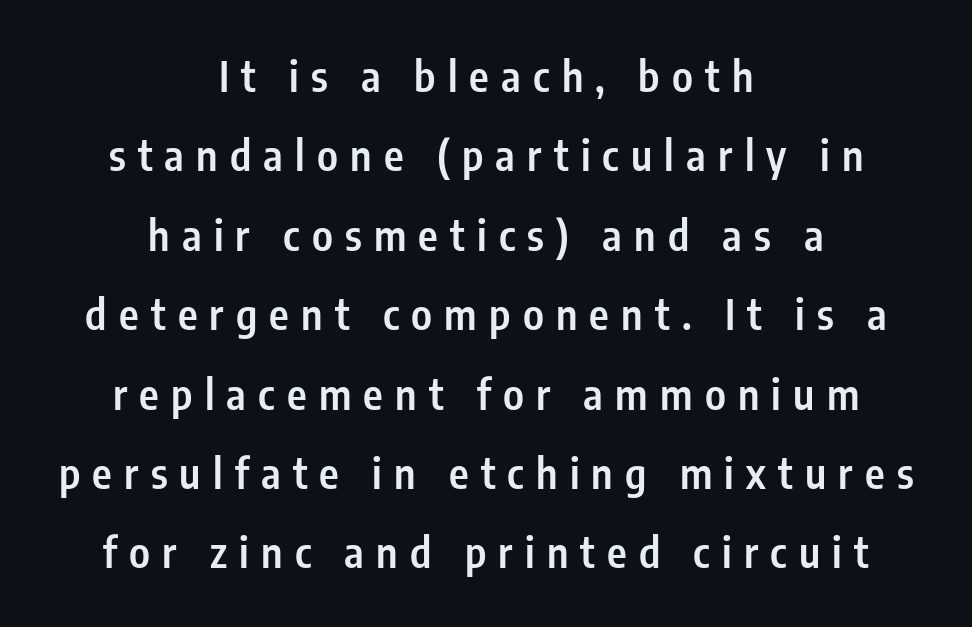
These lines are rendered in a variable-pitch font. Letterform terminals end flat and unadorned throughout the passage. Anything drawn beneath the words? Only blank space. Tracking value appears strongly positive — letters spread wide.
